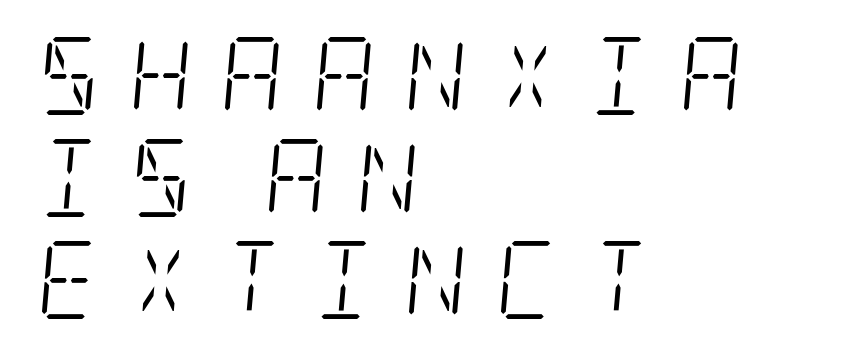
Q: Is the text bold? A: No.
Q: Is the text italic (slanted)? A: Yes, it leans right by about 5 degrees.
Q: Is the typeface a serif or a sans-serif typeface? A: Serif.
Q: Is the text underlined? A: No.
Q: How is the paragraph aligned? A: Left-aligned.
Q: Is the spacing between letters normal or unusually wide? A: Unusually wide.
Q: Is the spacing between lines tight, normal or loose? A: Normal.
Q: Width (condensed, normal, or wide)? A: Condensed.
Q: Stroke contrast? A: Low.
Q: x-height? A: Large.
